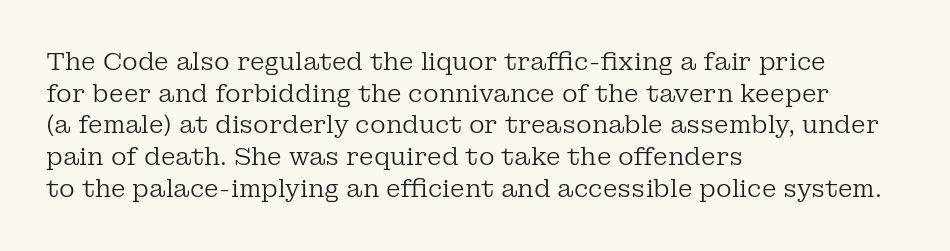
{"italic": "no", "bold": "no", "underline": "no", "align": "left", "line_spacing": "normal", "line_spacing_ratio": 1.32, "letter_spacing": "normal", "letter_spacing_em": 0.0, "glyph_px": 24}
